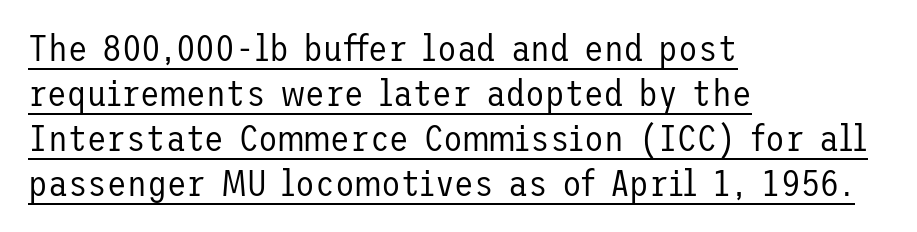
{"serif": "no", "italic": "no", "bold": "no", "weight": "regular", "width": "normal", "stroke_contrast": "low", "x_height": "medium", "underline": "yes", "align": "left", "line_spacing": "normal", "line_spacing_ratio": 1.25, "letter_spacing": "normal", "letter_spacing_em": 0.0, "glyph_px": 36}
